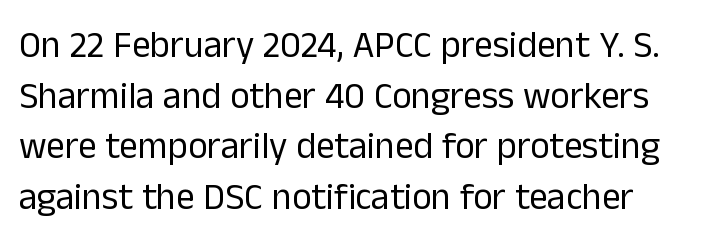
The image shows 37 px regular-weight sans-serif type, upright; set normal line spacing (1.37x), normal letter spacing, not underlined; low stroke contrast and a medium x-height.
